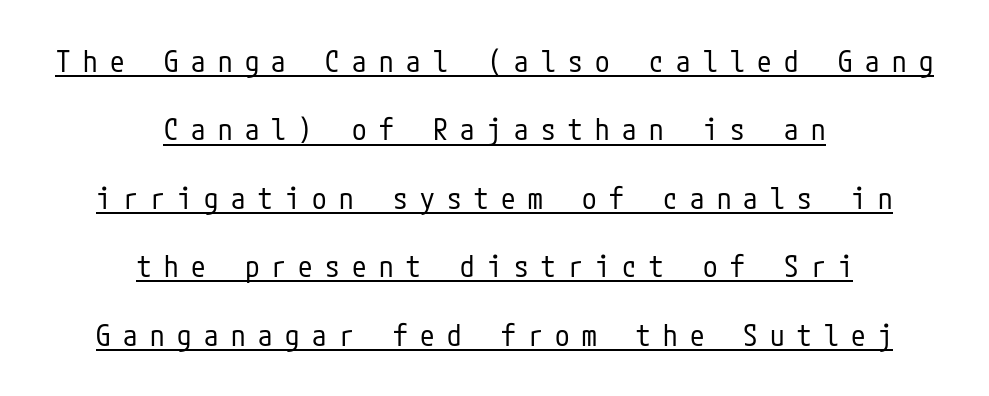
The image shows 29 px regular-weight, condensed sans-serif type, upright; set centered, loose line spacing (2.36x), unusually wide letter spacing (+0.43 em), underlined; low stroke contrast and a medium x-height.
